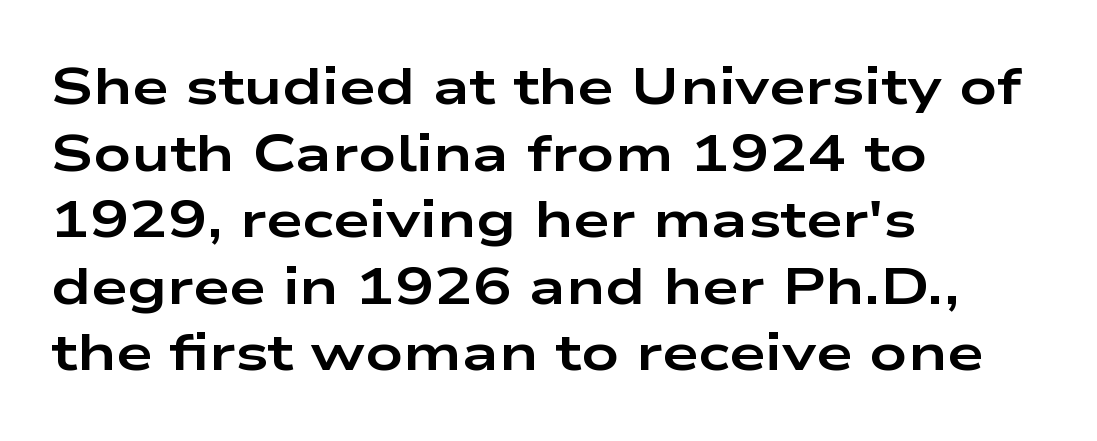
Q: Is the text bold? A: Yes.
Q: Is the text italic (slanted)? A: No, it is upright.
Q: Is the typeface a serif or a sans-serif typeface? A: Sans-serif.
Q: Is the text underlined? A: No.
Q: How is the paragraph aligned? A: Left-aligned.
Q: Is the spacing between letters normal or unusually wide? A: Normal.
Q: Is the spacing between lines tight, normal or loose? A: Normal.
Q: Width (condensed, normal, or wide)? A: Wide.
Q: Stroke contrast? A: Low.
Q: x-height? A: Medium.
Q: Monospaced? A: No.
